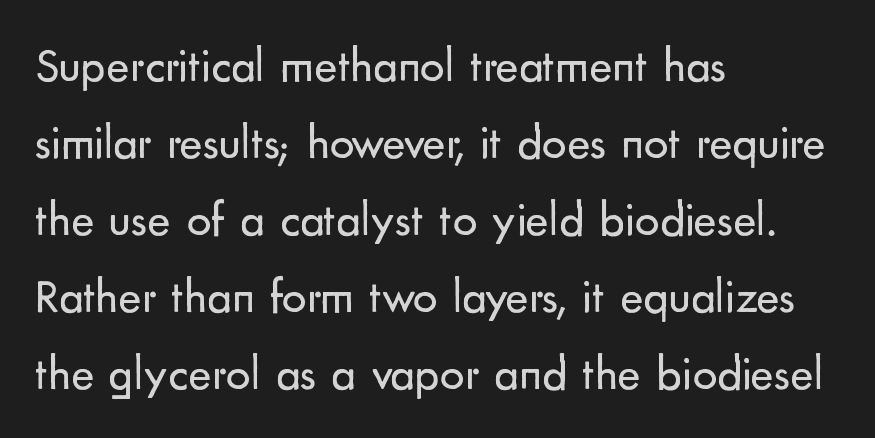
The line texture is even and compact thanks to regular tracking. Layout note: lines flush left. Ink coverage per letter is moderate at most. A roman cut, with each character standing at attention. This rendering features lettering with no underline.
